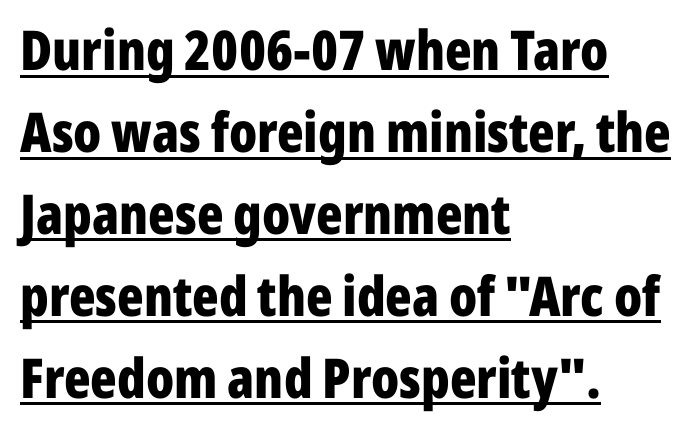
Observe the ordinary spacing: letters are neighbours, not strangers. Posture: upright roman. The space between consecutive lines is moderate. The specimen includes a rule beneath the text block's lines. Casual observation: everything's shoved over to the left.
